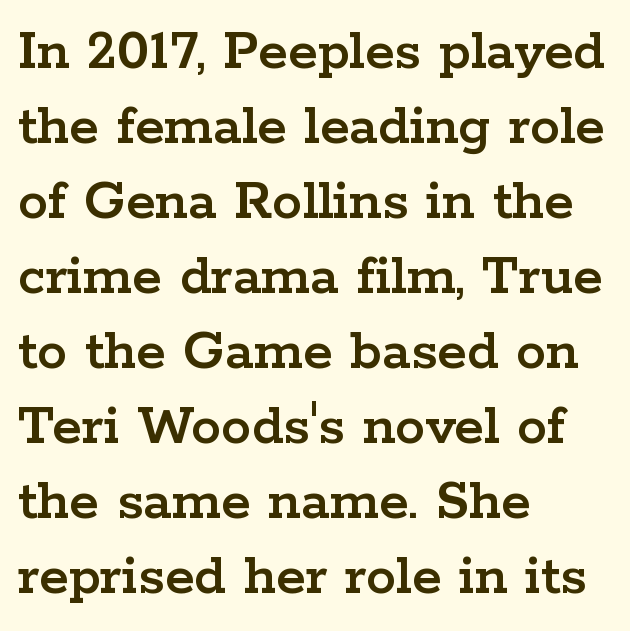
{"serif": "yes", "italic": "no", "width": "wide", "stroke_contrast": "low", "x_height": "medium", "monospaced": "no", "underline": "no", "align": "left", "line_spacing": "normal", "line_spacing_ratio": 1.25, "letter_spacing": "normal", "letter_spacing_em": 0.0, "glyph_px": 60}
